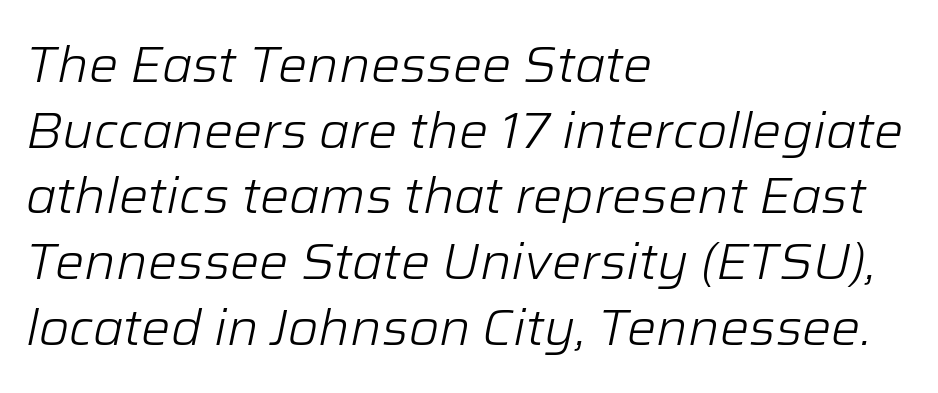
Weight: not bold — regular or lighter. Style check: oblique. Typeset ragged right — the left edge is the straight one. Descender tails drop into unmarked territory.
